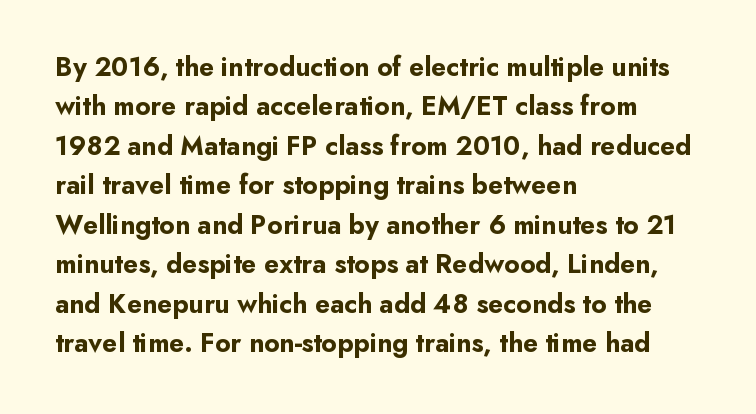
The image shows 27 px bold type, upright; set left-aligned, normal line spacing (1.46x), normal letter spacing, not underlined.
